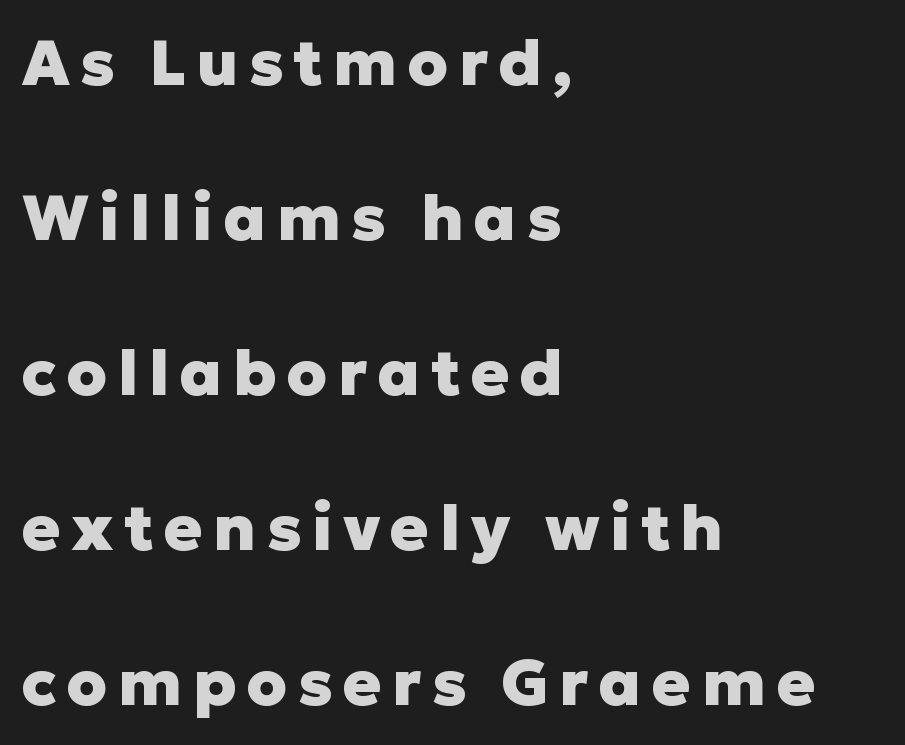
Q: Is the text bold? A: Yes.
Q: Is the text italic (slanted)? A: No, it is upright.
Q: Is the typeface a serif or a sans-serif typeface? A: Sans-serif.
Q: Is the text underlined? A: No.
Q: How is the paragraph aligned? A: Left-aligned.
Q: Is the spacing between lines tight, normal or loose? A: Loose.
Q: Width (condensed, normal, or wide)? A: Normal.
Q: Stroke contrast? A: Low.
Q: x-height? A: Medium.
Q: Monospaced? A: No.
